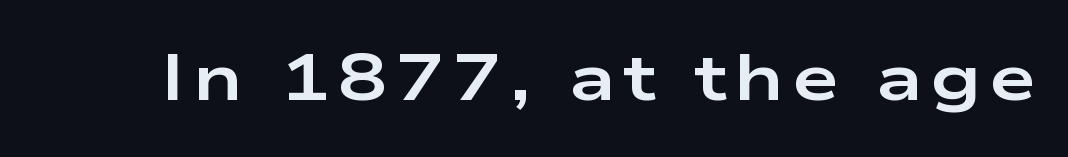
{"serif": "no", "italic": "no", "bold": "yes", "weight": "bold", "width": "wide", "stroke_contrast": "low", "x_height": "medium", "monospaced": "no", "underline": "no", "glyph_px": 66}
